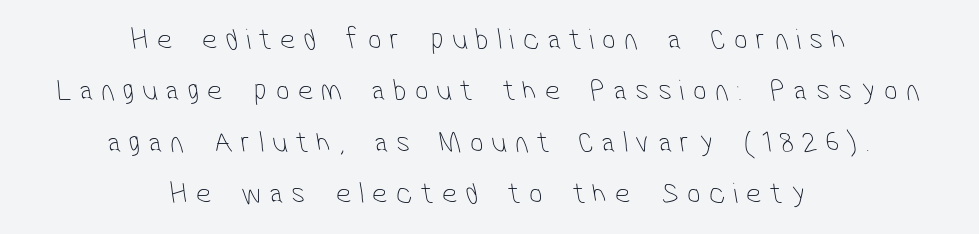
Check the space under the baseline: it is left empty. Is the type heavy? It reads as light-to-regular instead. Notice how the passage keeps no hard edge, just a central spine. Someone cranked the tracking dial way up on this one. The letters advance in unequal steps, a hallmark of proportional type. Nothing sits at the stroke ends, so this counts as sans-serif.
